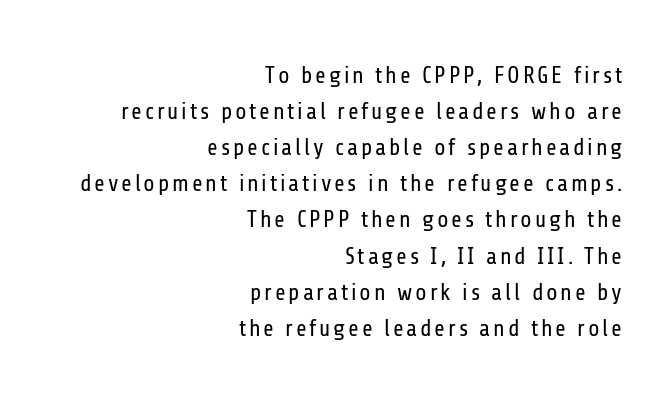
The image shows 23 px text type, upright; set right-aligned, normal line spacing (1.57x), not underlined.
